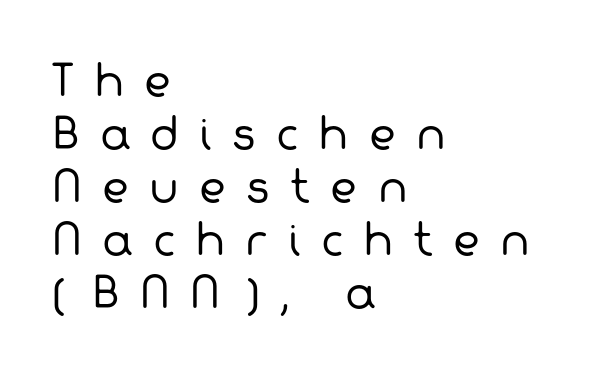
{"serif": "no", "bold": "no", "weight": "regular", "width": "normal", "stroke_contrast": "low", "x_height": "medium", "monospaced": "no", "underline": "no", "align": "left", "line_spacing": "normal", "line_spacing_ratio": 1.26, "letter_spacing": "wide", "letter_spacing_em": 0.48, "glyph_px": 42}
